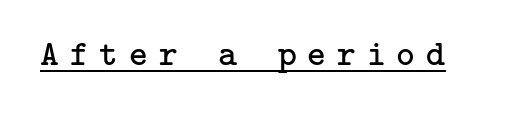
This is underlined copy, the kind a proofreader might mark for attention. The characters are drawn with everyday or finer stroke widths. What stands out about the letter spacing? Its width — letters are far apart. Characters remain perfectly vertical along every line. Examine the stroke ends and you'll spot serifs.
